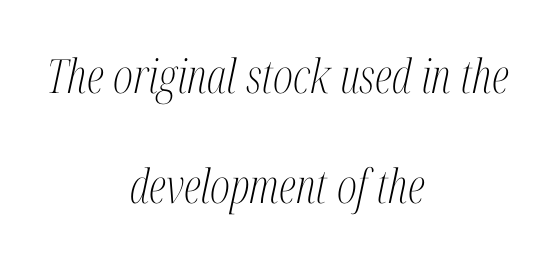
The image shows 47 px light, condensed serif type, italic (leaning right); set centered, loose line spacing (2.33x), normal letter spacing, not underlined; medium stroke contrast and a medium x-height.
